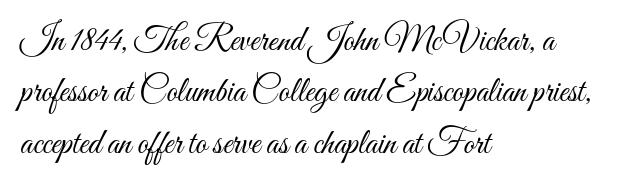
Q: Is the text bold? A: No.
Q: Is the text italic (slanted)? A: Yes.
Q: Is the text underlined? A: No.
Q: How is the paragraph aligned? A: Left-aligned.
Q: Is the spacing between letters normal or unusually wide? A: Normal.
Q: Is the spacing between lines tight, normal or loose? A: Normal.
Q: Width (condensed, normal, or wide)? A: Condensed.
Q: Stroke contrast? A: Medium.
Q: x-height? A: Small.
Q: Monospaced? A: No.
